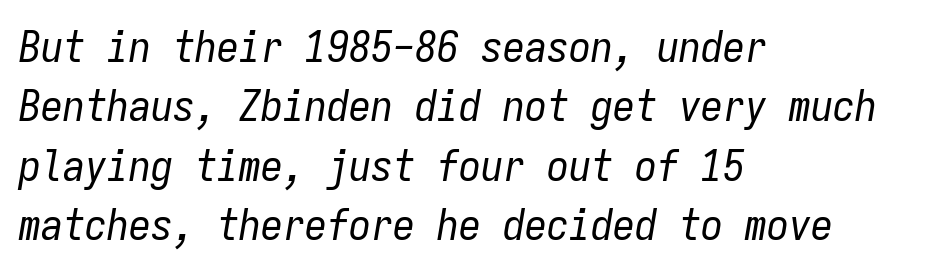
{"italic": "yes", "lean": "right", "slant_degrees": 9, "bold": "no", "weight": "regular", "width": "condensed", "stroke_contrast": "low", "x_height": "medium", "monospaced": "yes", "underline": "no", "align": "left", "line_spacing": "normal", "line_spacing_ratio": 1.35, "letter_spacing": "normal", "letter_spacing_em": 0.0, "glyph_px": 44}
